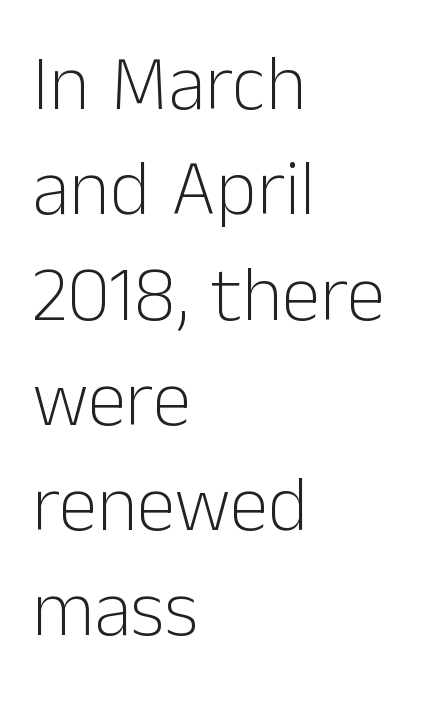
The lettering holds an erect, upright posture throughout. Rows of type keep a routine distance in the vertical direction. Beneath every word, the page is bare. No chunkiness to these letters — they're not bold. Each word holds together tightly as a unit, with standard inter-letter gaps. What kind of face is this? One without serifs — a sans.
